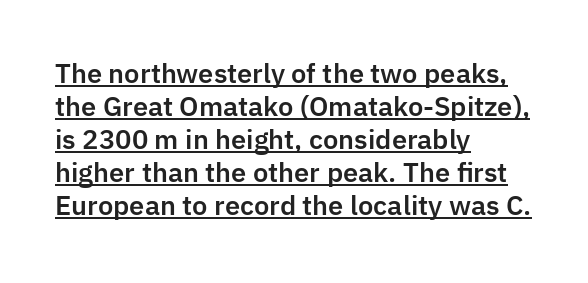
Underlined type. The rendering uses a moderate line-height, typical for paragraphs. A typesetter would call this zero additional tracking. No italicization has been applied; the sample stays upright. The passage is arranged the way most books set body copy — flush left.
